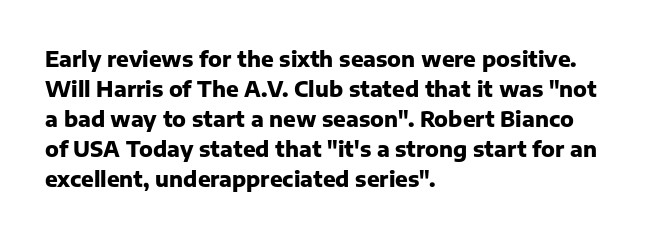
Q: Is the text bold? A: Yes.
Q: Is the text italic (slanted)? A: No, it is upright.
Q: Is the text underlined? A: No.
Q: How is the paragraph aligned? A: Left-aligned.
Q: Is the spacing between letters normal or unusually wide? A: Normal.
Q: Is the spacing between lines tight, normal or loose? A: Normal.
